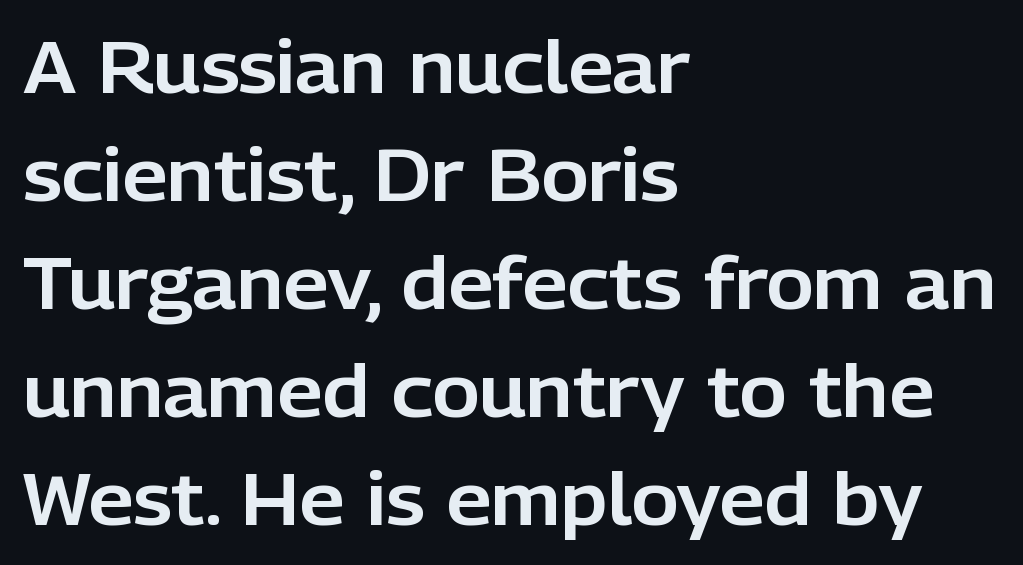
The image shows 72 px sans-serif type, upright; set left-aligned, normal line spacing (1.5x), normal letter spacing, not underlined; low stroke contrast and a medium x-height.
